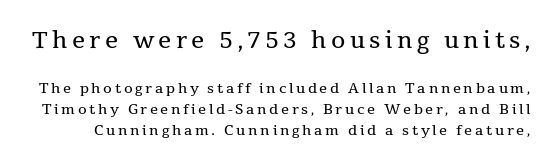
A student would notice the top passage is typeset larger than what follows. The strip under each line holds only bare page. A light-to-regular cut is what we see here. Every character sits straight up, as roman type does. The block of text has a typical density, with ordinary space between rows.
